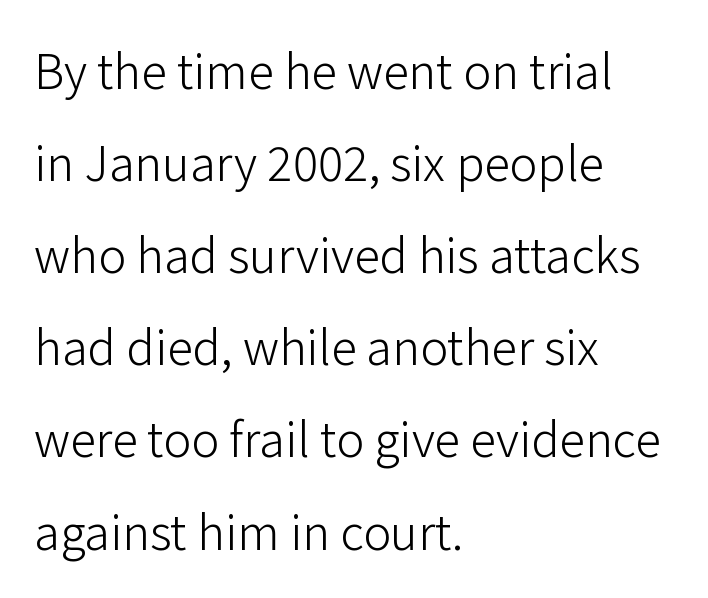
The image shows 47 px light sans-serif type, upright; set left-aligned, loose line spacing (1.96x), normal letter spacing, not underlined; low stroke contrast and a medium x-height.
